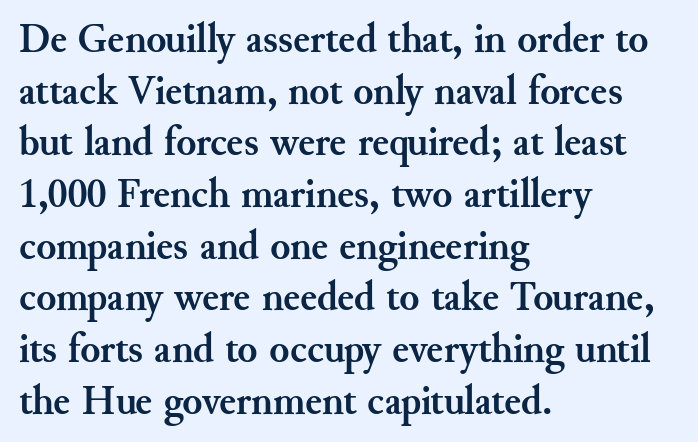
{"serif": "yes", "italic": "no", "bold": "yes", "weight": "semibold", "width": "normal", "stroke_contrast": "medium", "x_height": "small", "monospaced": "no", "underline": "no", "align": "left", "line_spacing": "normal", "line_spacing_ratio": 1.26, "letter_spacing": "normal", "letter_spacing_em": 0.0, "glyph_px": 41}
